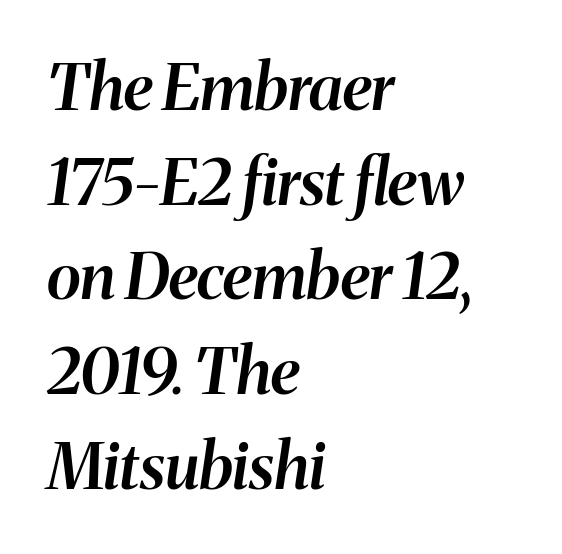
The image shows 64 px semibold type, italic (leaning right); set left-aligned, normal line spacing (1.48x), normal letter spacing, not underlined; medium stroke contrast and a medium x-height.
